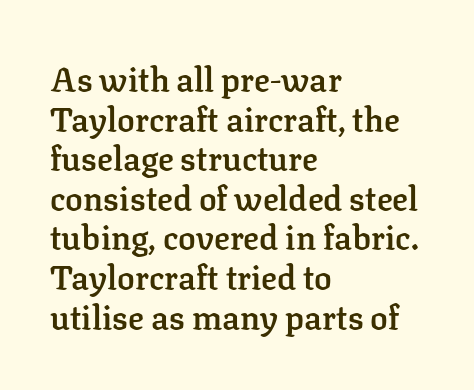
The image shows 33 px semibold serif type, upright; set left-aligned, line spacing 1.2x, normal letter spacing, not underlined; low stroke contrast and a medium x-height.
